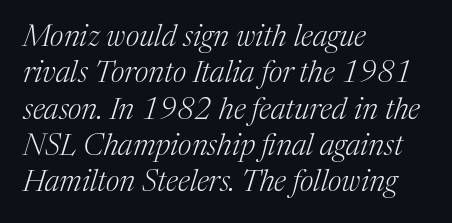
{"serif": "yes", "italic": "yes", "lean": "right", "slant_degrees": 17, "bold": "no", "weight": "light", "width": "normal", "stroke_contrast": "medium", "x_height": "medium", "monospaced": "no", "underline": "no", "align": "left", "line_spacing_ratio": 1.21, "letter_spacing": "normal", "letter_spacing_em": 0.0, "glyph_px": 30}
